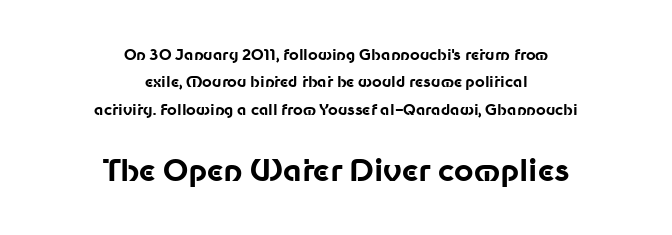
Short and long lines alike share a common midpoint. The font's upright variant was chosen for this text. The more generous point size was reserved for the lower chunk. The font family rendered here belongs to the sans-serif group.
